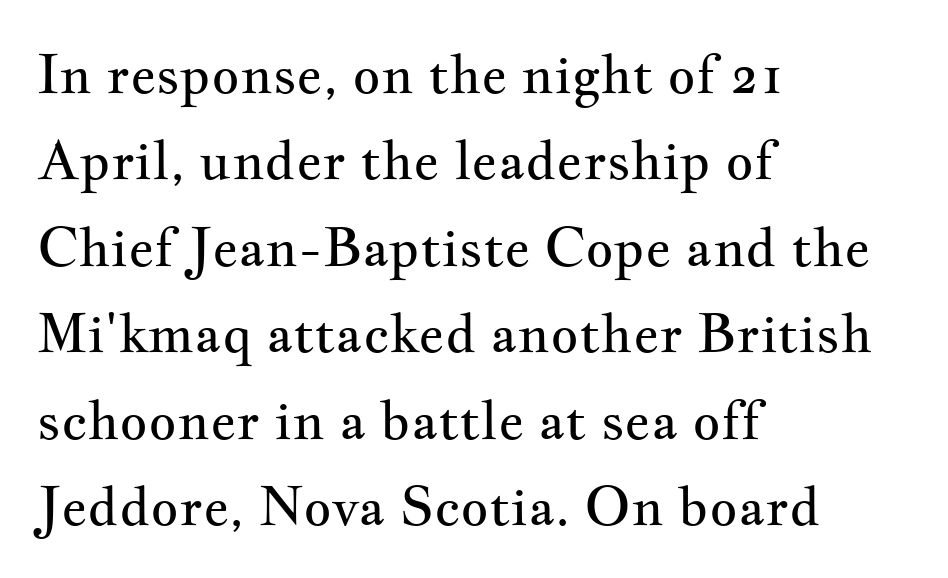
The image shows 54 px regular-weight, wide serif type, upright; set left-aligned, normal line spacing (1.6x), normal letter spacing, not underlined; medium stroke contrast and a small x-height.
